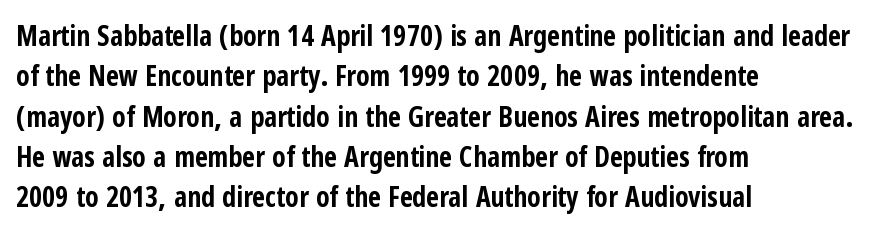
Q: Is the text bold? A: Yes.
Q: Is the text italic (slanted)? A: No, it is upright.
Q: Is the typeface a serif or a sans-serif typeface? A: Sans-serif.
Q: Is the text underlined? A: No.
Q: How is the paragraph aligned? A: Left-aligned.
Q: Is the spacing between letters normal or unusually wide? A: Normal.
Q: Is the spacing between lines tight, normal or loose? A: Normal.
Q: Width (condensed, normal, or wide)? A: Condensed.
Q: Stroke contrast? A: Low.
Q: x-height? A: Medium.
Q: Monospaced? A: No.
